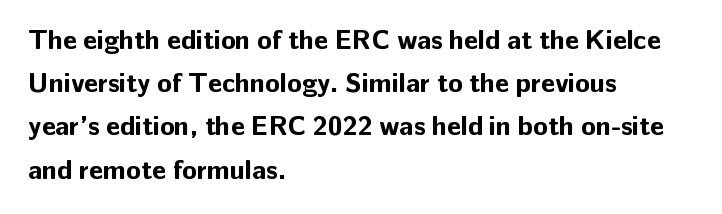
The image shows 27 px bold type, upright; set left-aligned, normal line spacing (1.6x), normal letter spacing, not underlined.
